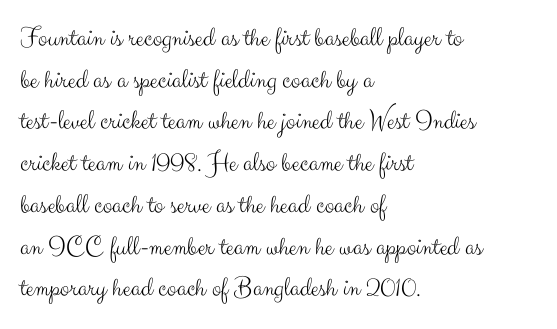
{"serif": "no", "bold": "no", "weight": "light", "width": "normal", "stroke_contrast": "medium", "x_height": "small", "monospaced": "no", "underline": "no", "align": "left", "line_spacing": "normal", "line_spacing_ratio": 1.49, "letter_spacing": "normal", "letter_spacing_em": 0.0, "glyph_px": 28}
